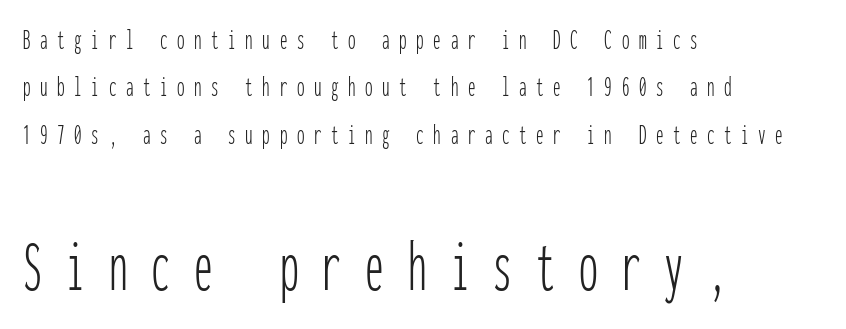
{"serif": "no", "italic": "no", "bold": "no", "weight": "thin", "width": "condensed", "stroke_contrast": "low", "x_height": "medium", "monospaced": "yes", "underline": "no", "align": "left", "line_spacing": "normal", "line_spacing_ratio": 1.58, "letter_spacing": "wide", "letter_spacing_em": 0.32, "larger_block": "second", "size_ratio": 2.5, "glyph_px": 75}
